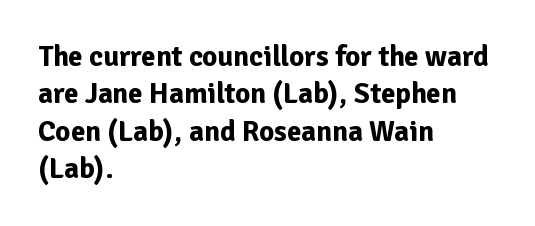
Reading down the block, your eye returns to a fixed left position each line. Vertically, the passage feels balanced, rows spaced as you'd expect. Character widths vary here, with narrow letters taking less room than wide ones. These lines keep a tight, regular rhythm from letter to letter. The typeface chosen for these lines omits serifs. Decoration check: the copy has no underline.
